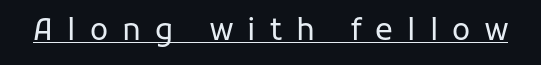
Honestly, the underline is the first thing you notice here. You could not count columns in this text — the font is proportionally spaced. Inter-character spacing is expanded well beyond the font's built-in metrics. The passage shown is not bold in any degree.
